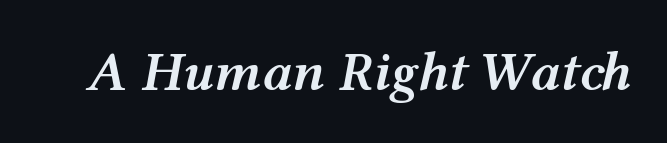
Compared with an ordinary text face, these strokes are moderately heavier — a semibold. Is the letter spacing exaggerated? No — it looks like the ordinary default. Proportional: the letters do not fall into vertical columns. Would a proofreader flag this as italicized? Yes. Plain, unruled lines of type.
